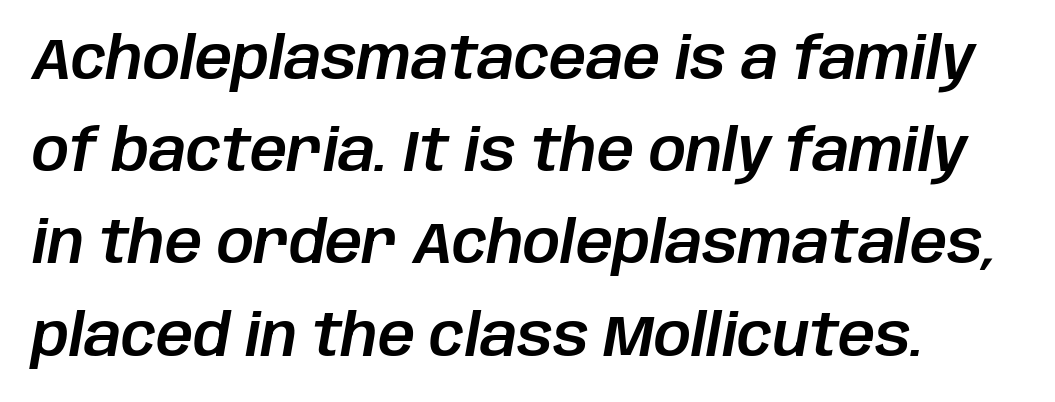
Q: Is the text italic (slanted)? A: Yes, it leans right by about 10 degrees.
Q: Is the text underlined? A: No.
Q: Is the spacing between letters normal or unusually wide? A: Normal.
Q: Is the spacing between lines tight, normal or loose? A: Normal.
Q: Width (condensed, normal, or wide)? A: Normal.
Q: Stroke contrast? A: Low.
Q: x-height? A: Large.
Q: Monospaced? A: No.
